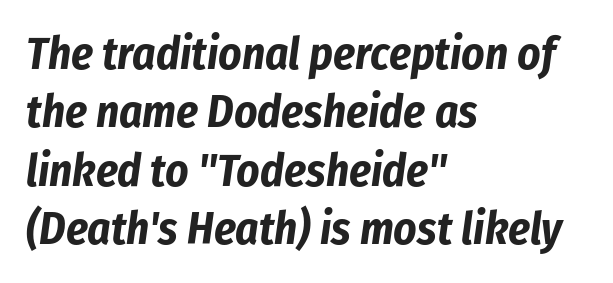
Q: Is the text bold? A: Yes.
Q: Is the text italic (slanted)? A: Yes, it leans right by about 8 degrees.
Q: Is the text underlined? A: No.
Q: How is the paragraph aligned? A: Left-aligned.
Q: Is the spacing between letters normal or unusually wide? A: Normal.
Q: Is the spacing between lines tight, normal or loose? A: Normal.
Q: Width (condensed, normal, or wide)? A: Condensed.
Q: Stroke contrast? A: Low.
Q: x-height? A: Medium.
Q: Monospaced? A: No.
